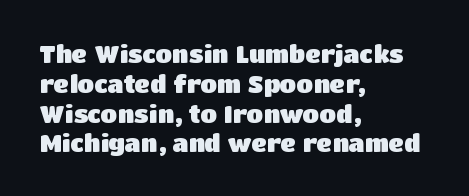
{"italic": "no", "bold": "yes", "underline": "no", "align": "left", "line_spacing_ratio": 1.24, "letter_spacing": "normal", "letter_spacing_em": 0.0, "glyph_px": 24}
